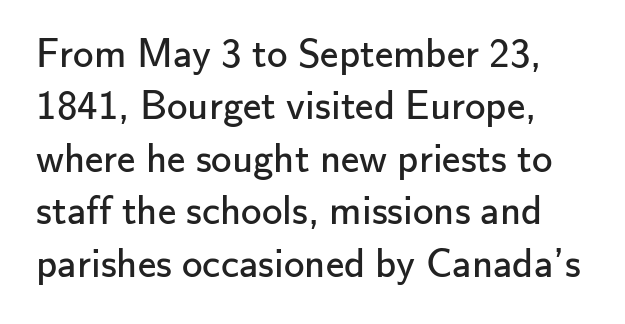
To sum up the face: it is a sans, with no serifs. The characters are drawn with everyday or finer stroke widths. Here the glyphs are tracked normally, forming tight word shapes. Ordinary non-slanted type is in use.
